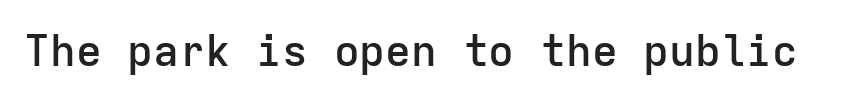
The image shows 43 px semibold sans-serif type, upright, monospaced; set normal letter spacing, not underlined; low stroke contrast and a medium x-height.
